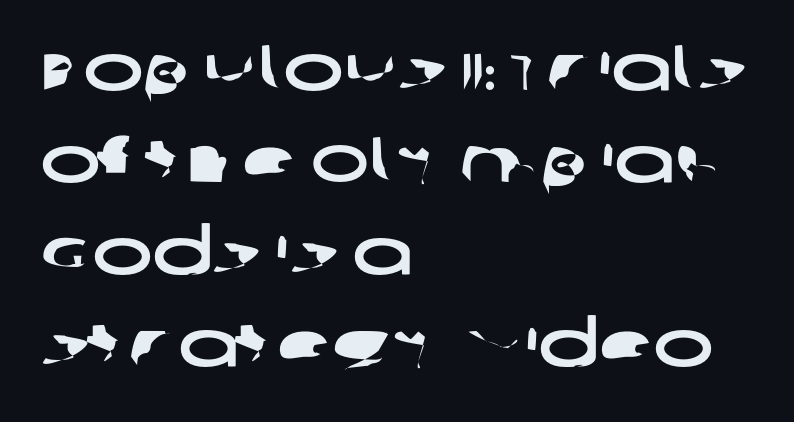
The image shows 64 px wide sans-serif type; set left-aligned, normal line spacing (1.44x), normal letter spacing, not underlined; low stroke contrast and a large x-height.
